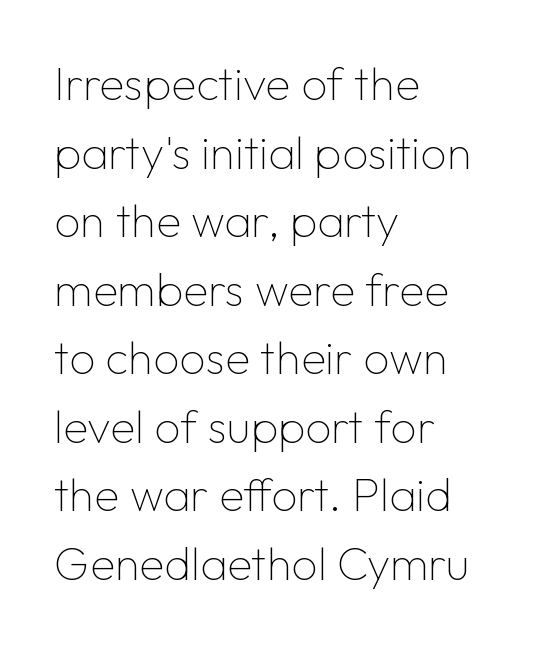
{"serif": "no", "italic": "no", "bold": "no", "weight": "thin", "width": "normal", "stroke_contrast": "low", "x_height": "medium", "monospaced": "no", "underline": "no", "align": "left", "line_spacing": "normal", "line_spacing_ratio": 1.49, "letter_spacing": "normal", "letter_spacing_em": 0.0, "glyph_px": 46}
